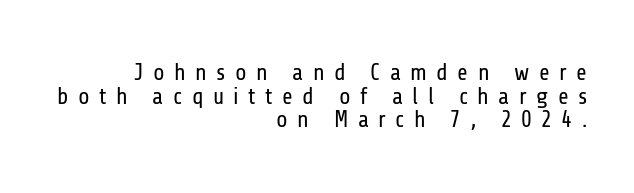
Q: Is the text bold? A: No.
Q: Is the text italic (slanted)? A: No, it is upright.
Q: Is the text underlined? A: No.
Q: How is the paragraph aligned? A: Right-aligned.
Q: Is the spacing between letters normal or unusually wide? A: Unusually wide.
Q: Is the spacing between lines tight, normal or loose? A: Tight.
